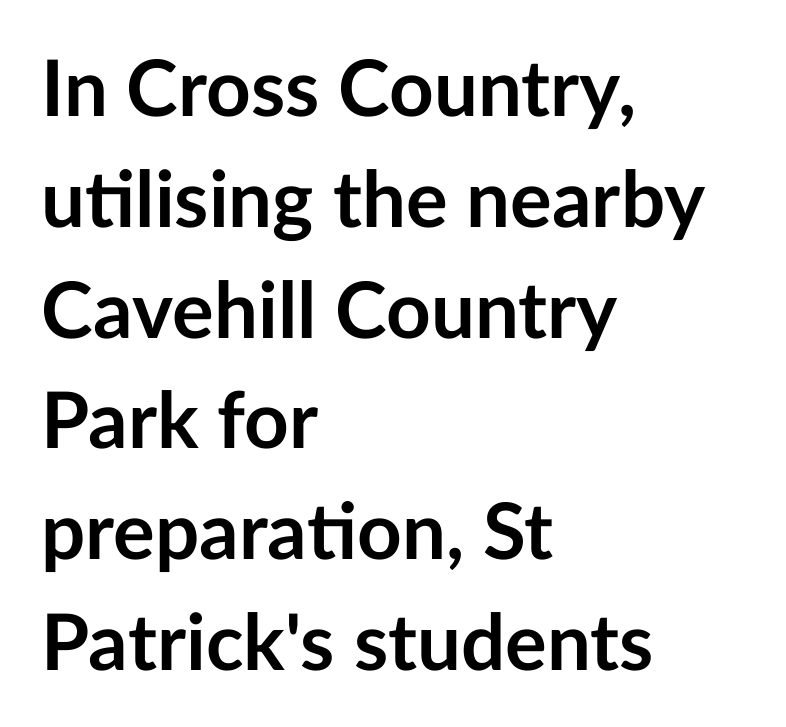
The image shows 78 px semibold sans-serif type, upright; set left-aligned, normal line spacing (1.42x), normal letter spacing, not underlined; low stroke contrast and a medium x-height.
